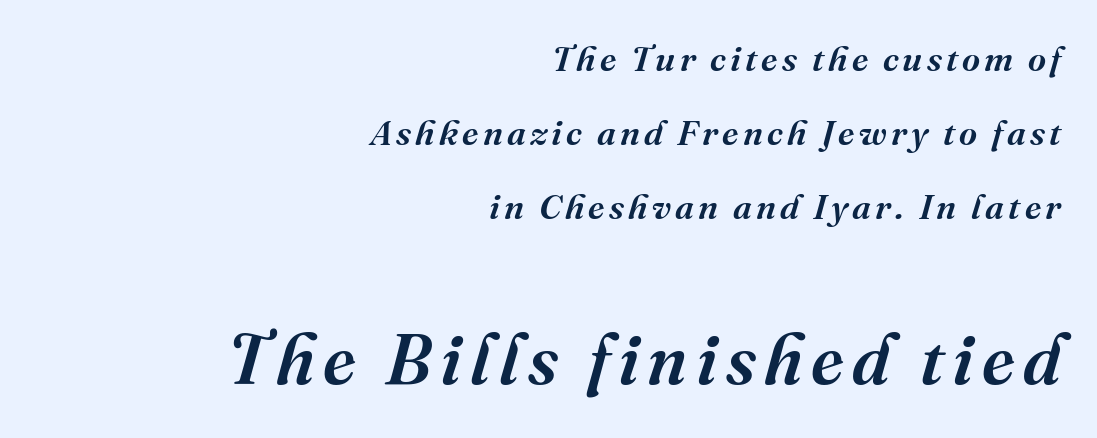
Q: Is the text bold? A: Semi-bold.
Q: Is the text italic (slanted)? A: Yes, it leans right by about 16 degrees.
Q: Is the typeface a serif or a sans-serif typeface? A: Serif.
Q: Is the text underlined? A: No.
Q: How is the paragraph aligned? A: Right-aligned.
Q: Is the spacing between lines tight, normal or loose? A: Loose.
Q: Which block of text is set in a larger size, the first (top) or the second (bottom)? A: The second (bottom) one.
Q: Width (condensed, normal, or wide)? A: Normal.
Q: Stroke contrast? A: Medium.
Q: x-height? A: Medium.
Q: Monospaced? A: No.
